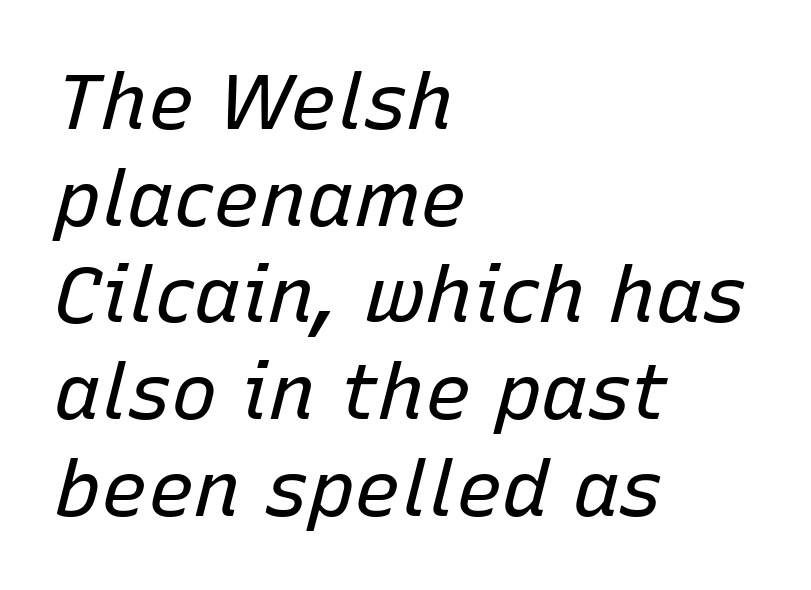
{"italic": "yes", "lean": "right", "slant_degrees": 15, "bold": "no", "weight": "regular", "width": "normal", "stroke_contrast": "low", "x_height": "medium", "monospaced": "no", "underline": "no", "align": "left", "line_spacing_ratio": 1.24, "letter_spacing": "normal", "letter_spacing_em": 0.0, "glyph_px": 78}
